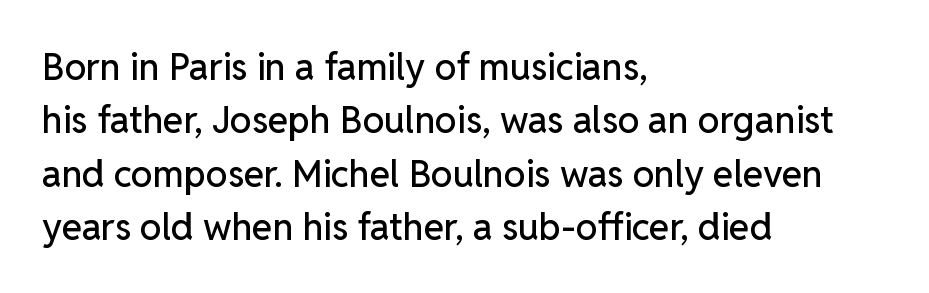
The image shows 37 px sans-serif type, upright; set left-aligned, normal line spacing (1.44x), normal letter spacing, not underlined; low stroke contrast and a medium x-height.
